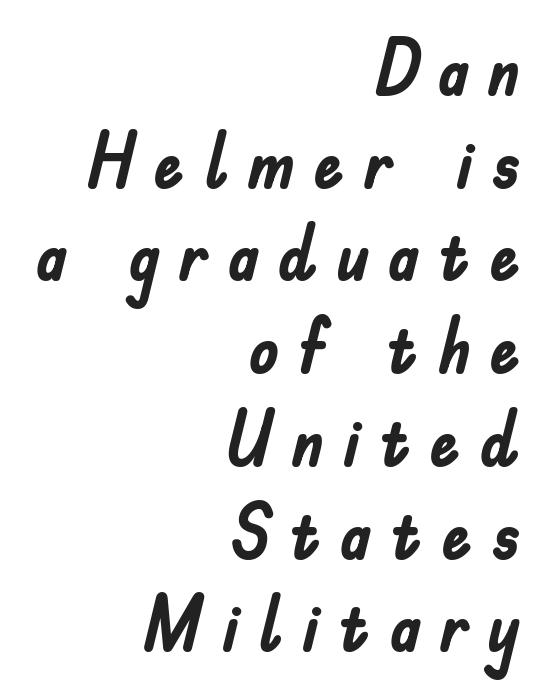
The image shows 76 px semibold, condensed sans-serif type; set right-aligned, line spacing 1.22x, unusually wide letter spacing (+0.24 em), not underlined; low stroke contrast and a small x-height.
